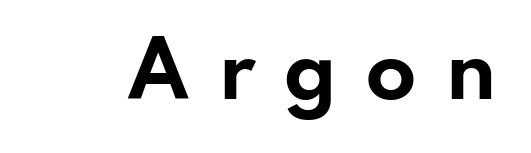
Characters follow at a spacing far wider than the type designer built in. Does the lettering tilt? It doesn't — this is upright. Glance below the letters and you will spot only blank space. In terms of weight, the rendering is a true, heavy bold. To sum up the face: it is a sans, with no serifs. These lines are rendered in a variable-pitch font.
